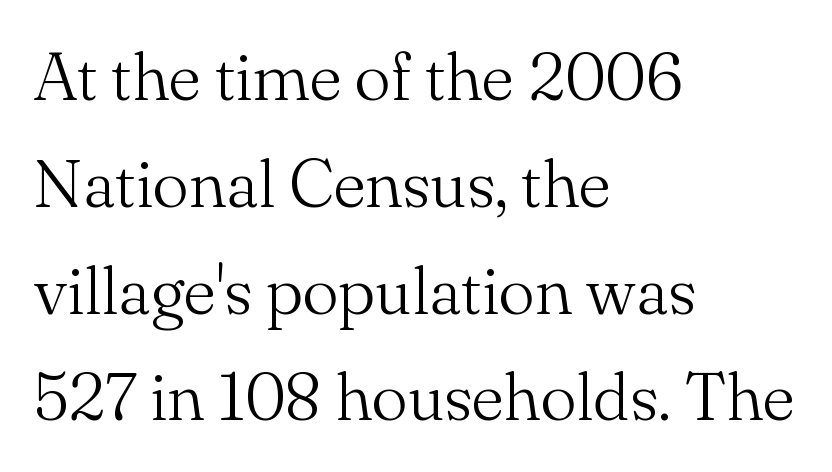
Q: Is the text bold? A: No.
Q: Is the text italic (slanted)? A: No, it is upright.
Q: Is the typeface a serif or a sans-serif typeface? A: Serif.
Q: Is the text underlined? A: No.
Q: How is the paragraph aligned? A: Left-aligned.
Q: Is the spacing between letters normal or unusually wide? A: Normal.
Q: Is the spacing between lines tight, normal or loose? A: Normal.
Q: Width (condensed, normal, or wide)? A: Normal.
Q: Stroke contrast? A: Medium.
Q: x-height? A: Small.
Q: Monospaced? A: No.
